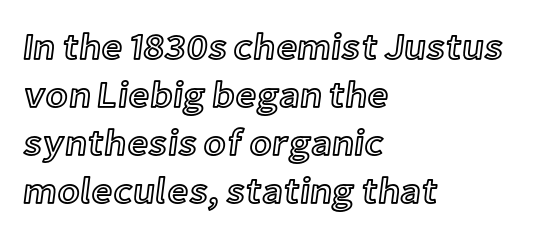
The image shows 37 px text type; set left-aligned, normal line spacing (1.3x), normal letter spacing, not underlined; a medium x-height.
